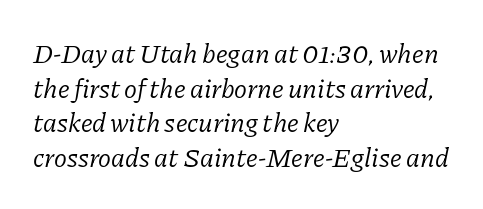
The weight would be labelled regular, book, light, or lighter still. The passage shown leans; its letterforms are oblique. Short and long lines alike share a common starting point at left. What's the leading like? Ordinary, nothing unusual.
